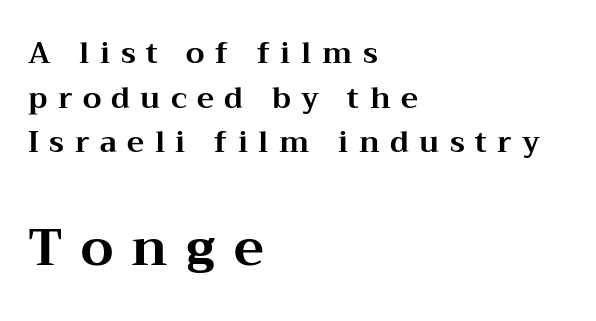
Note: smaller setting up top, larger setting below. Short note: letters widely spaced. Every letter is thick-stroked: bold, no question. These lines stack with their left ends in a neat column. Rows of type keep a routine distance in the vertical direction.
